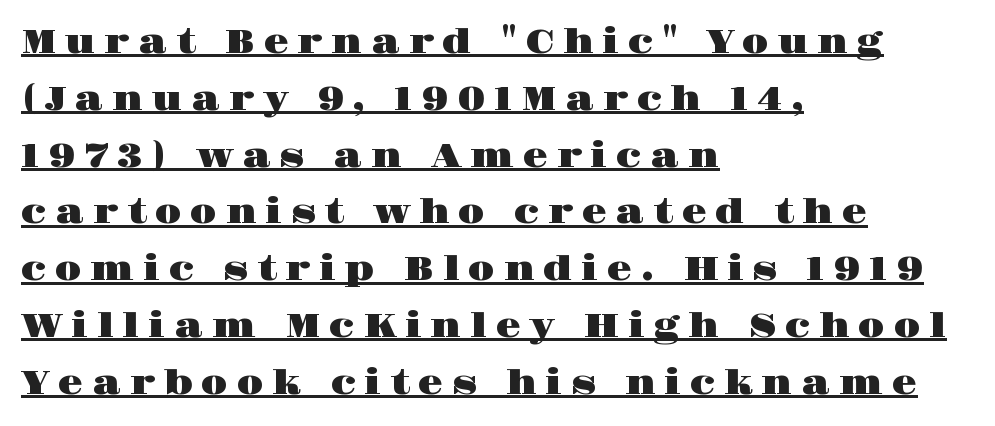
A typesetter would mark this as roman, not italic. Each word looks stretched out because of the extra space between its letters. What kind of face is this? One with serifs. Think of a printed novel: that variable character pitch is what you see here.
